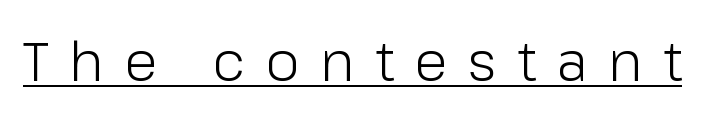
Loose tracking; the words dissolve into strings of separated letters. Every stem runs plumb, perpendicular to the baseline. Is the type heavy? It reads as light-to-regular instead. A rule runs beneath these lines of type. Look at the bottom of the vertical strokes: they stop flat, with no serifs.
